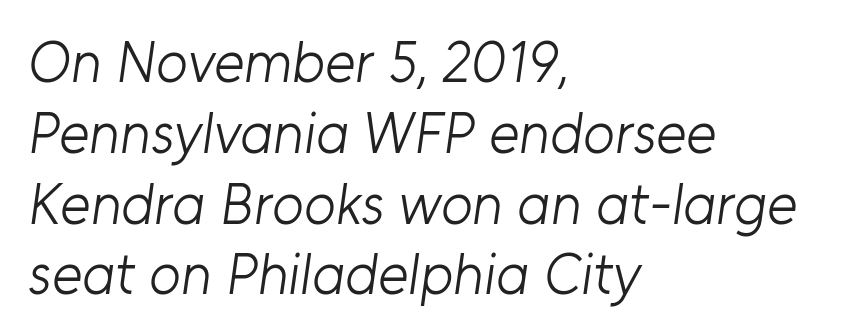
Q: Is the text bold? A: No.
Q: Is the typeface a serif or a sans-serif typeface? A: Sans-serif.
Q: Is the text underlined? A: No.
Q: How is the paragraph aligned? A: Left-aligned.
Q: Is the spacing between letters normal or unusually wide? A: Normal.
Q: Width (condensed, normal, or wide)? A: Normal.
Q: Stroke contrast? A: Low.
Q: x-height? A: Medium.
Q: Monospaced? A: No.
